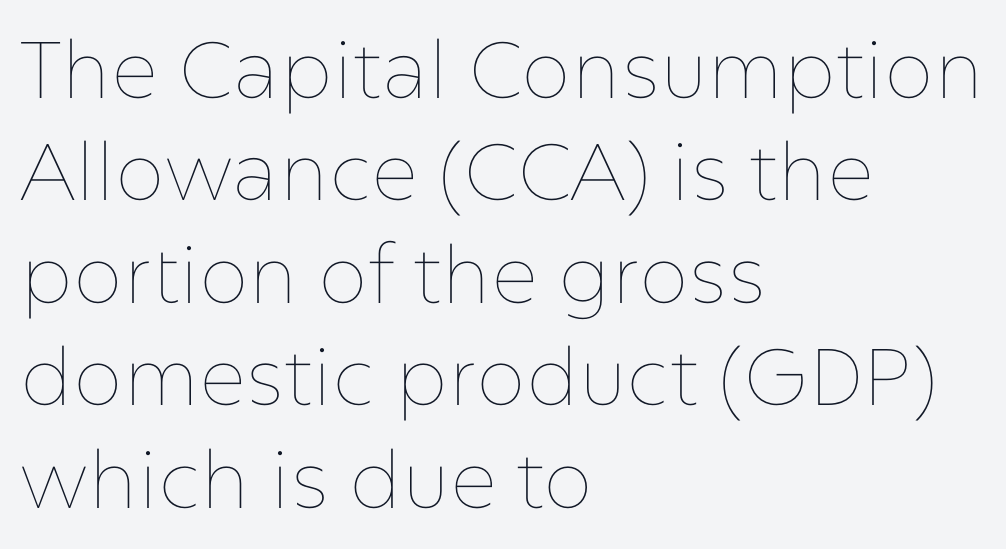
{"italic": "no", "bold": "no", "weight": "thin", "width": "normal", "stroke_contrast": "low", "x_height": "medium", "monospaced": "no", "underline": "no", "align": "left", "line_spacing": "normal", "line_spacing_ratio": 1.28, "letter_spacing": "normal", "letter_spacing_em": 0.0, "glyph_px": 80}
